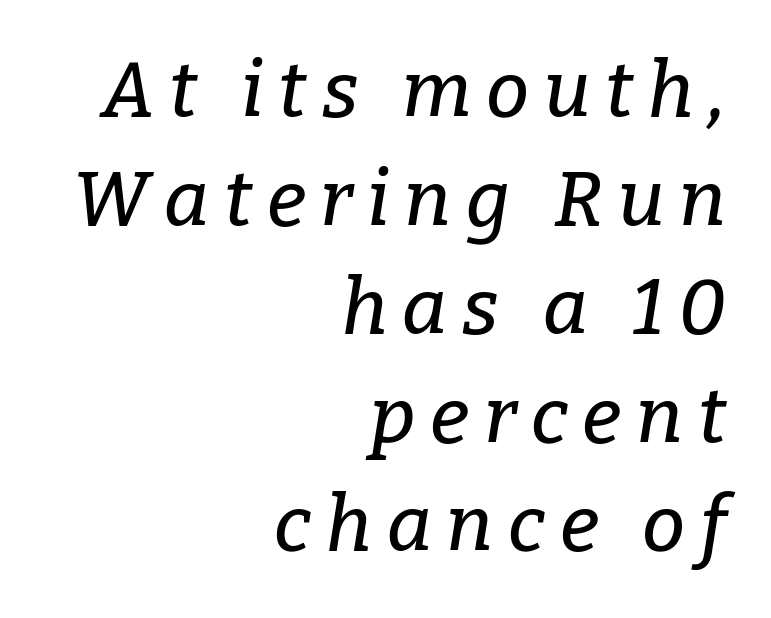
Q: Is the text italic (slanted)? A: Yes, it leans right by about 9 degrees.
Q: Is the typeface a serif or a sans-serif typeface? A: Serif.
Q: Is the text underlined? A: No.
Q: How is the paragraph aligned? A: Right-aligned.
Q: Is the spacing between lines tight, normal or loose? A: Normal.
Q: Width (condensed, normal, or wide)? A: Normal.
Q: Stroke contrast? A: Low.
Q: x-height? A: Medium.
Q: Monospaced? A: No.
